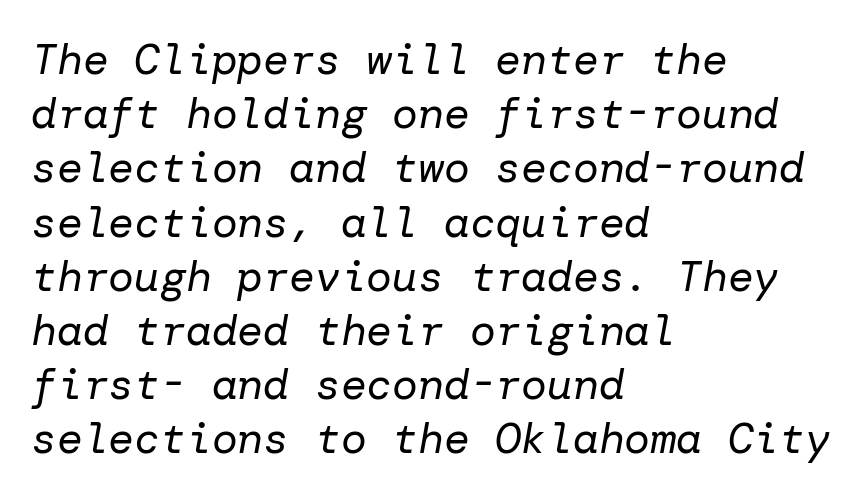
The space directly below the letters is spotless. Every row of glyphs begins at an identical x-position on the left. How are the letters spaced? Ordinarily, with no added tracking. The lettering tilts uniformly, giving the passage an italic look. The line-height multiplier appears to be the usual default.
